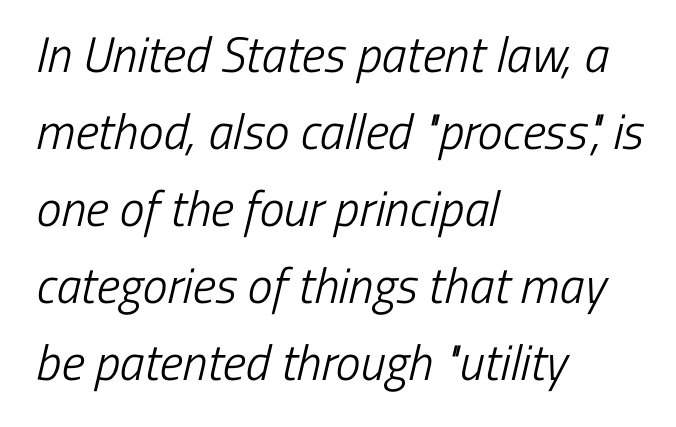
{"serif": "no", "bold": "no", "weight": "light", "width": "condensed", "stroke_contrast": "low", "x_height": "medium", "monospaced": "no", "underline": "no", "align": "left", "line_spacing": "normal", "line_spacing_ratio": 1.54, "letter_spacing": "normal", "letter_spacing_em": 0.0, "glyph_px": 50}
